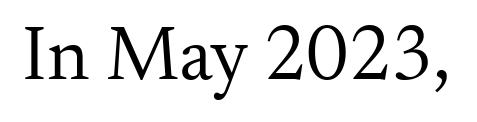
The image shows 77 px regular-weight serif type, upright; set normal letter spacing, not underlined; medium stroke contrast and a small x-height.
